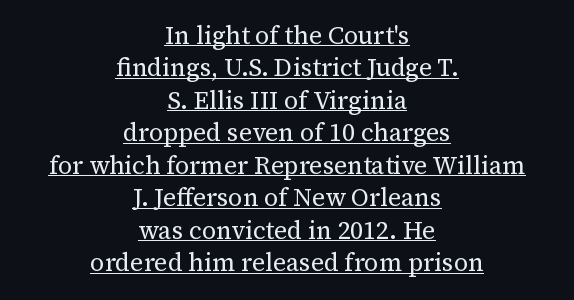
Q: Is the text bold? A: No.
Q: Is the text italic (slanted)? A: No, it is upright.
Q: Is the text underlined? A: Yes.
Q: How is the paragraph aligned? A: Centered.
Q: Is the spacing between letters normal or unusually wide? A: Normal.
Q: Is the spacing between lines tight, normal or loose? A: Normal.
